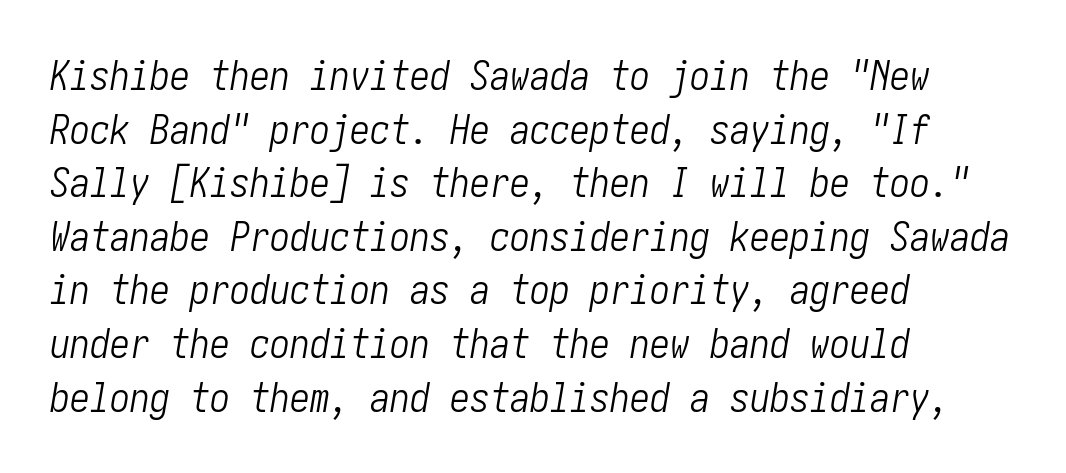
{"italic": "yes", "lean": "right", "slant_degrees": 10, "bold": "no", "weight": "light", "width": "condensed", "stroke_contrast": "low", "x_height": "medium", "underline": "no", "align": "left", "line_spacing": "normal", "line_spacing_ratio": 1.34, "letter_spacing": "normal", "letter_spacing_em": 0.0, "glyph_px": 40}
